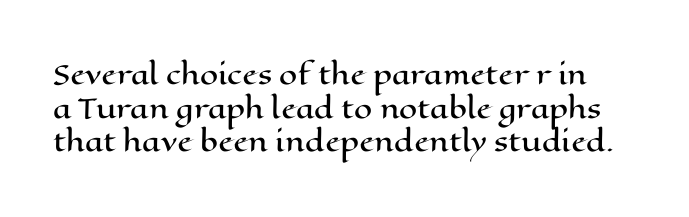
Vertical spacing — default. Nothing unusual about the tracking: characters are spaced as the font intends. Plain, unruled lines of type. Every character sits straight up, as roman type does.
